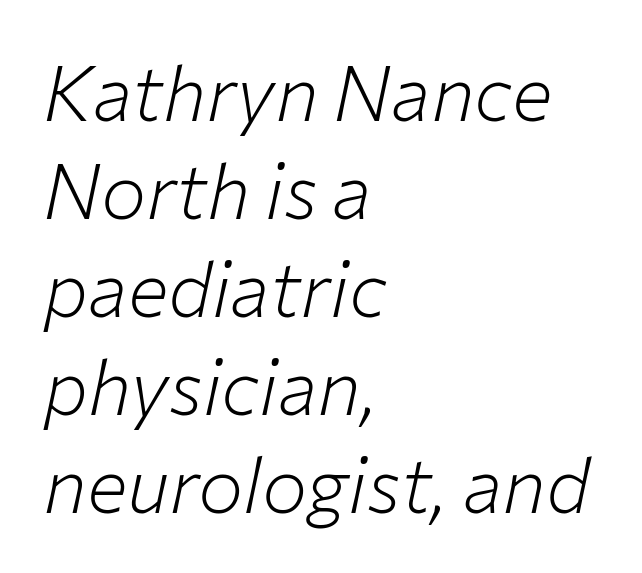
{"italic": "yes", "lean": "right", "slant_degrees": 12, "bold": "no", "weight": "light", "width": "normal", "stroke_contrast": "low", "x_height": "medium", "monospaced": "no", "underline": "no", "align": "left", "line_spacing": "normal", "line_spacing_ratio": 1.29, "letter_spacing": "normal", "letter_spacing_em": 0.0, "glyph_px": 76}
